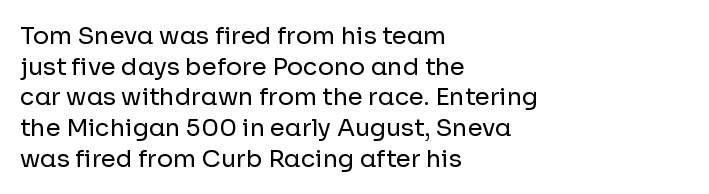
Is the type heavy? It reads as light-to-regular instead. Leftover space on each line is placed entirely after the last word. Characters follow at the spacing the type designer built in. The passage shown stacks its lines at a standard gap.
